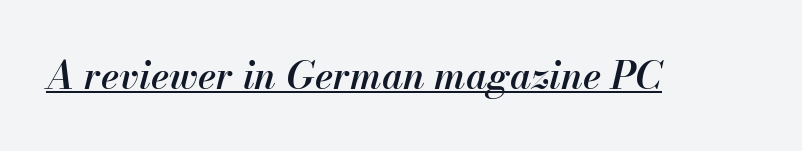
{"italic": "yes", "lean": "right", "slant_degrees": 13, "bold": "semi", "weight": "semibold", "width": "normal", "stroke_contrast": "medium", "x_height": "small", "monospaced": "no", "underline": "yes", "letter_spacing": "normal", "letter_spacing_em": 0.0, "glyph_px": 38}
